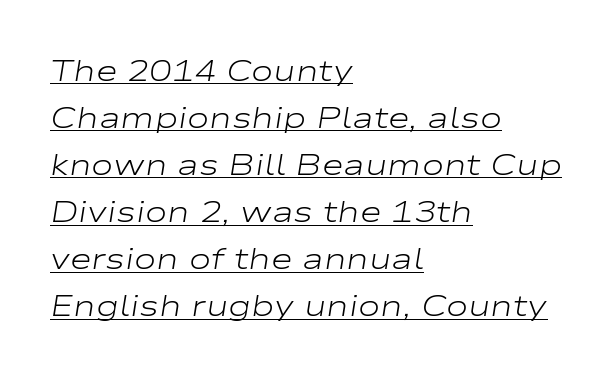
{"italic": "yes", "lean": "right", "slant_degrees": 9, "bold": "no", "weight": "light", "width": "wide", "stroke_contrast": "low", "x_height": "medium", "monospaced": "no", "underline": "yes", "align": "left", "line_spacing": "normal", "line_spacing_ratio": 1.57, "letter_spacing": "normal", "letter_spacing_em": 0.0, "glyph_px": 30}
